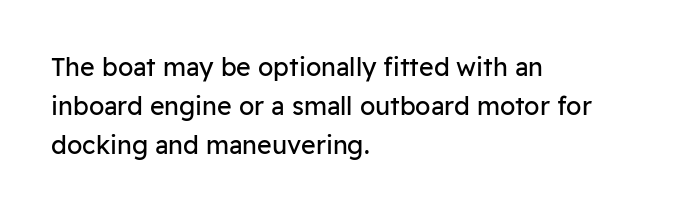
{"italic": "no", "bold": "no", "underline": "no", "align": "left", "line_spacing": "normal", "line_spacing_ratio": 1.56, "letter_spacing": "normal", "letter_spacing_em": 0.0, "glyph_px": 25}
